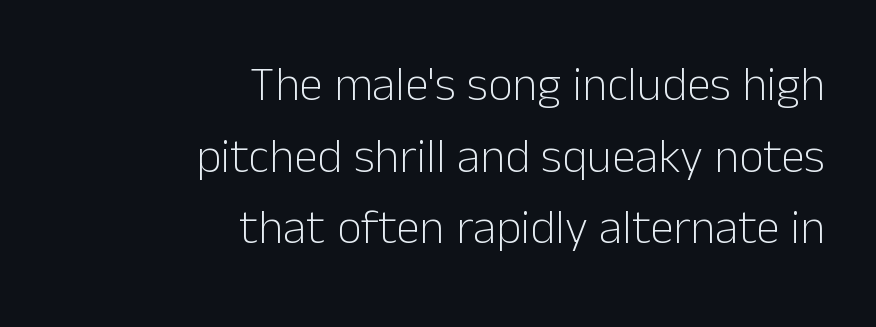
The image shows 48 px light sans-serif type, upright; set right-aligned, normal line spacing (1.49x), normal letter spacing, not underlined; low stroke contrast and a medium x-height.
